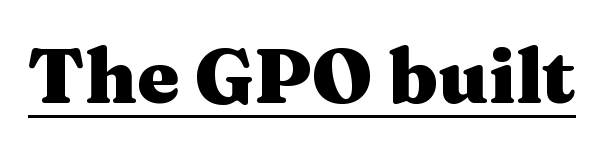
The image shows 76 px heavy, wide serif type, upright; set normal letter spacing, underlined; medium stroke contrast and a medium x-height.
